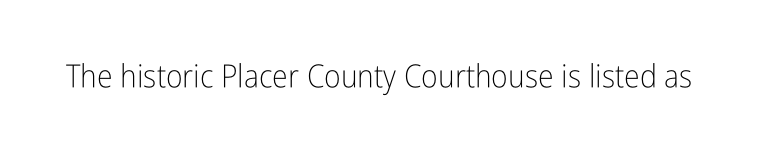
{"serif": "no", "italic": "no", "bold": "no", "weight": "light", "width": "condensed", "stroke_contrast": "low", "x_height": "medium", "monospaced": "no", "underline": "no", "letter_spacing": "normal", "letter_spacing_em": 0.0, "glyph_px": 32}
